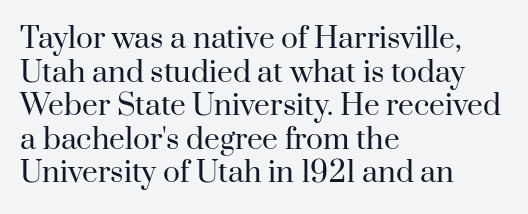
Proportional: the letters do not fall into vertical columns. Bold? No — there's no thickening of the strokes. The specimen omits any rule beneath the text block's lines. The passage shown has conventional tracking throughout. Casual observation: everything's shoved over to the left. The font's upright variant was chosen for this text.
